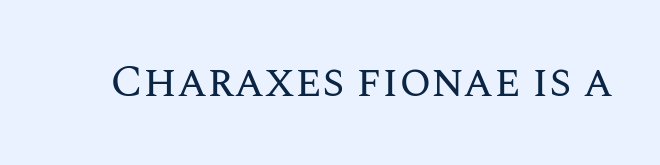
The image shows 46 px regular-weight type, upright; set normal letter spacing, not underlined; medium stroke contrast and a large x-height.
